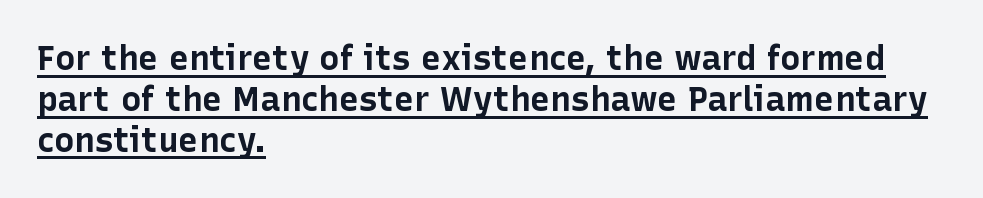
Q: Is the text bold? A: Yes.
Q: Is the text italic (slanted)? A: No, it is upright.
Q: Is the typeface a serif or a sans-serif typeface? A: Sans-serif.
Q: Is the text underlined? A: Yes.
Q: How is the paragraph aligned? A: Left-aligned.
Q: Is the spacing between letters normal or unusually wide? A: Normal.
Q: Width (condensed, normal, or wide)? A: Normal.
Q: Stroke contrast? A: Low.
Q: x-height? A: Medium.
Q: Monospaced? A: No.
